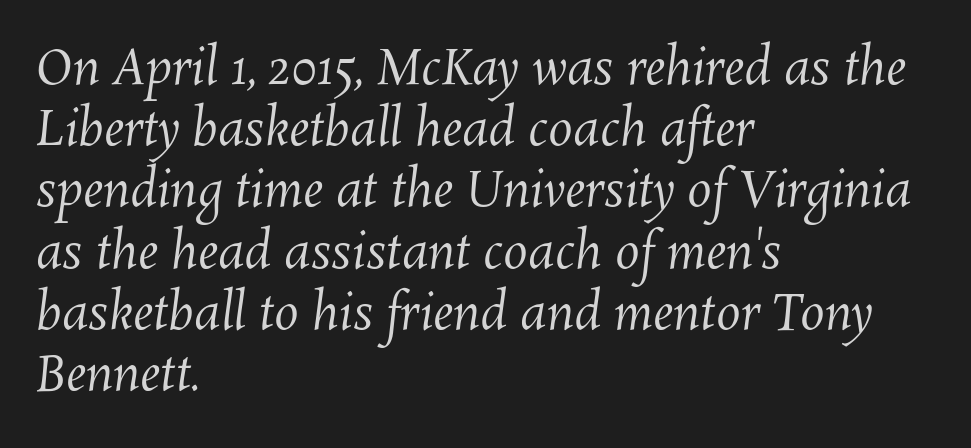
Q: Is the text bold? A: No.
Q: Is the text underlined? A: No.
Q: How is the paragraph aligned? A: Left-aligned.
Q: Is the spacing between letters normal or unusually wide? A: Normal.
Q: Is the spacing between lines tight, normal or loose? A: Normal.
Q: Width (condensed, normal, or wide)? A: Normal.
Q: Stroke contrast? A: Medium.
Q: x-height? A: Medium.
Q: Monospaced? A: No.
